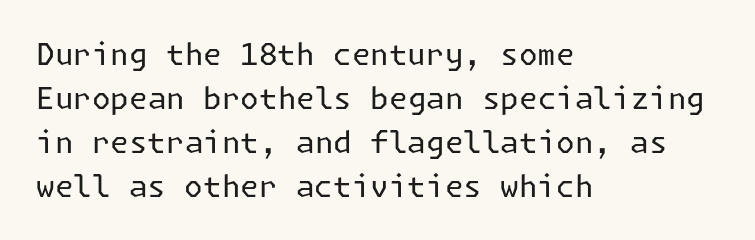
Honestly, the letter spacing is just normal — you wouldn't notice it. This sample is left-justified, so line endings fall wherever the words run out. A typesetter would label this face a sans. Line spacing here is normal. The typography opts for an upright posture over an oblique one. The font is comparable to plain body text, perhaps lighter.
